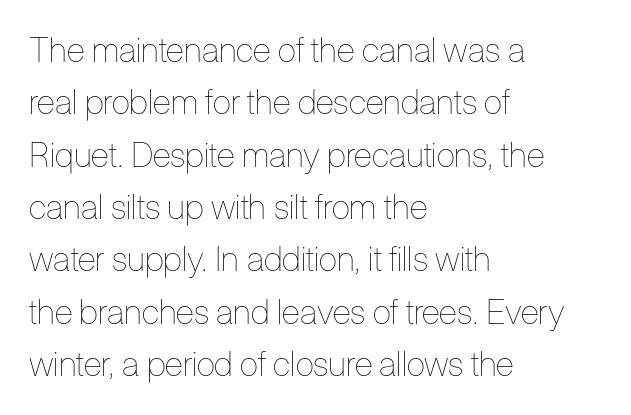
Q: Is the text bold? A: No.
Q: Is the text italic (slanted)? A: No, it is upright.
Q: Is the text underlined? A: No.
Q: How is the paragraph aligned? A: Left-aligned.
Q: Is the spacing between letters normal or unusually wide? A: Normal.
Q: Is the spacing between lines tight, normal or loose? A: Normal.
Q: Width (condensed, normal, or wide)? A: Condensed.
Q: Stroke contrast? A: Low.
Q: x-height? A: Medium.
Q: Monospaced? A: No.
